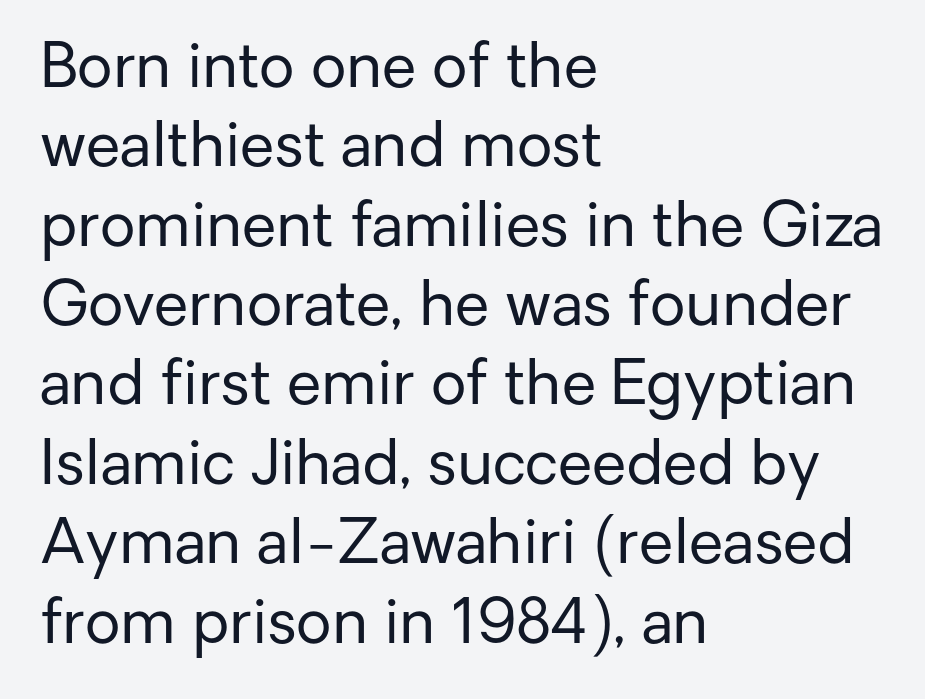
Q: Is the text bold? A: No.
Q: Is the text italic (slanted)? A: No, it is upright.
Q: Is the typeface a serif or a sans-serif typeface? A: Sans-serif.
Q: Is the text underlined? A: No.
Q: How is the paragraph aligned? A: Left-aligned.
Q: Is the spacing between letters normal or unusually wide? A: Normal.
Q: Is the spacing between lines tight, normal or loose? A: Normal.
Q: Width (condensed, normal, or wide)? A: Normal.
Q: Stroke contrast? A: Low.
Q: x-height? A: Medium.
Q: Monospaced? A: No.
